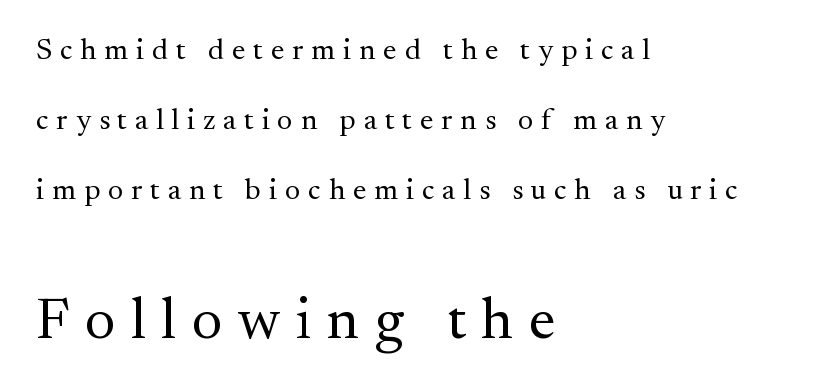
Q: Is the text bold? A: No.
Q: Is the text italic (slanted)? A: No, it is upright.
Q: Is the typeface a serif or a sans-serif typeface? A: Serif.
Q: Is the text underlined? A: No.
Q: How is the paragraph aligned? A: Left-aligned.
Q: Is the spacing between letters normal or unusually wide? A: Unusually wide.
Q: Is the spacing between lines tight, normal or loose? A: Loose.
Q: Which block of text is set in a larger size, the first (top) or the second (bottom)? A: The second (bottom) one.
Q: Width (condensed, normal, or wide)? A: Normal.
Q: Stroke contrast? A: Medium.
Q: x-height? A: Small.
Q: Monospaced? A: No.
